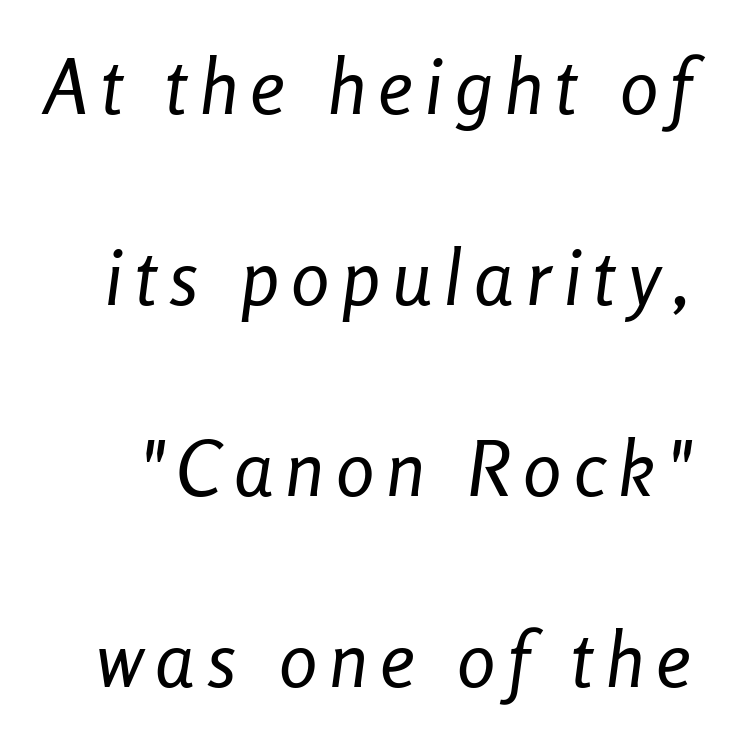
Each row of text sits above clean, open space. Ink coverage per letter is moderate at most. This sample has the flowing, uneven cadence of proportional lettering. Characters are canted at an angle relative to the baseline's perpendicular. Line spacing here is loose.
